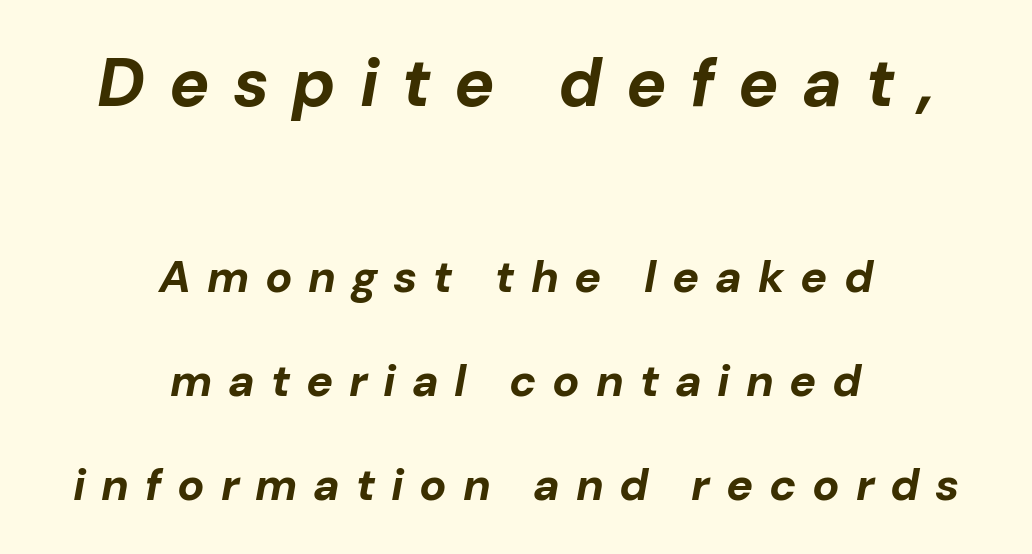
Q: Is the text bold? A: Yes.
Q: Is the text italic (slanted)? A: Yes, it leans right by about 10 degrees.
Q: Is the text underlined? A: No.
Q: How is the paragraph aligned? A: Centered.
Q: Is the spacing between letters normal or unusually wide? A: Unusually wide.
Q: Is the spacing between lines tight, normal or loose? A: Loose.
Q: Which block of text is set in a larger size, the first (top) or the second (bottom)? A: The first (top) one.
Q: Width (condensed, normal, or wide)? A: Normal.
Q: Stroke contrast? A: Low.
Q: x-height? A: Medium.
Q: Monospaced? A: No.
